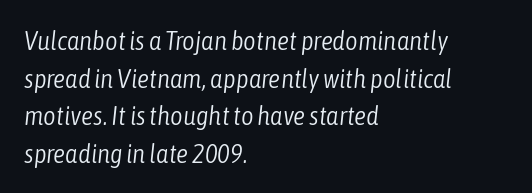
Q: Is the text bold? A: No.
Q: Is the text italic (slanted)? A: Yes, it leans right by about 6 degrees.
Q: Is the text underlined? A: No.
Q: How is the paragraph aligned? A: Left-aligned.
Q: Is the spacing between letters normal or unusually wide? A: Normal.
Q: Is the spacing between lines tight, normal or loose? A: Normal.
